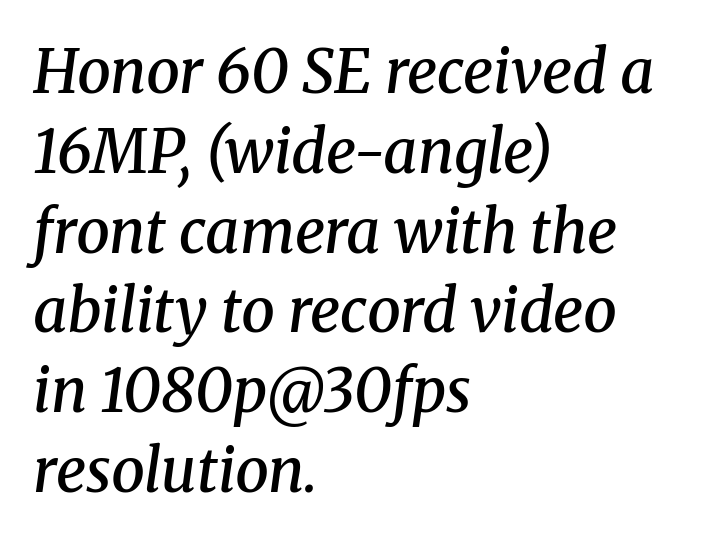
How heavy is the stroke? Medium-heavy — a semibold, shy of bold. A classic flush-left, rag-right setting is used for this passage. These lines are rendered in a variable-pitch font. The letterforms sit shoulder to shoulder at normal distance.
